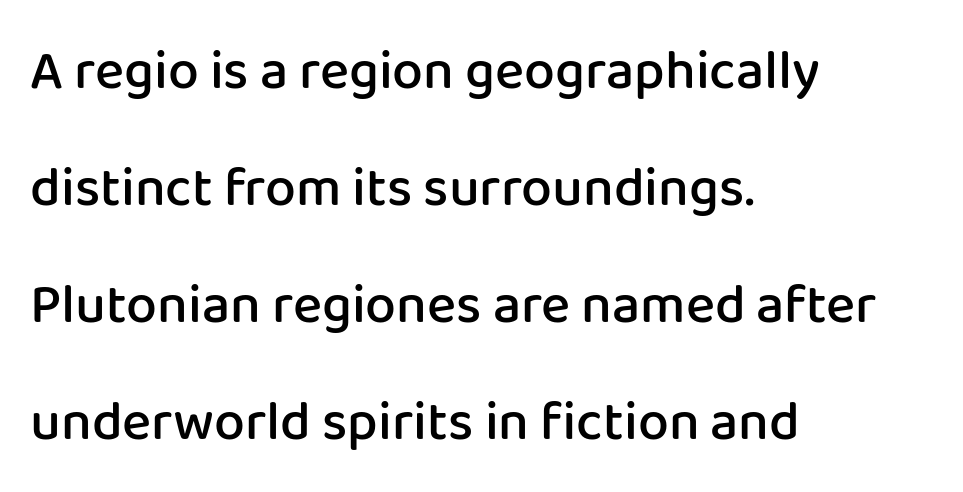
{"serif": "no", "italic": "no", "bold": "semi", "weight": "semibold", "width": "normal", "stroke_contrast": "low", "x_height": "medium", "monospaced": "no", "underline": "no", "align": "left", "line_spacing": "loose", "line_spacing_ratio": 2.13, "letter_spacing": "normal", "letter_spacing_em": 0.0, "glyph_px": 55}
